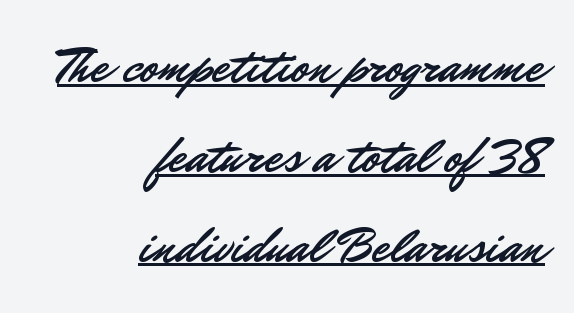
Proportional: the letters do not fall into vertical columns. Check where the strokes stop: nothing finishes them off — pure sans. Here the glyphs are tracked normally, forming tight word shapes. Compared with a flush-left layout, this one pins lines to the opposite, right side. You can see a thin bar hugging the bottom of the glyphs.
